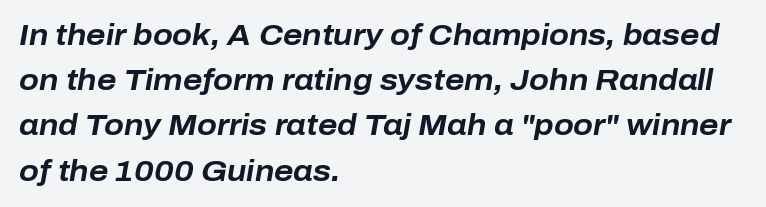
{"italic": "yes", "lean": "right", "slant_degrees": 10, "bold": "yes", "weight": "bold", "width": "normal", "stroke_contrast": "low", "x_height": "medium", "monospaced": "no", "underline": "no", "align": "left", "line_spacing": "normal", "line_spacing_ratio": 1.56, "letter_spacing": "normal", "letter_spacing_em": 0.0, "glyph_px": 29}
